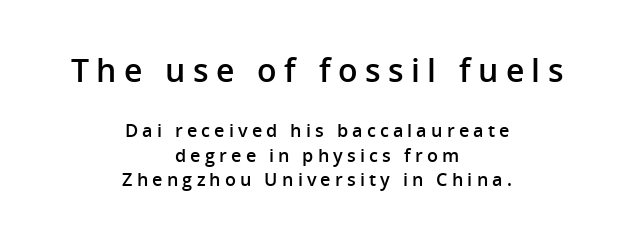
Q: Is the text bold? A: Semi-bold.
Q: Is the text italic (slanted)? A: No, it is upright.
Q: Is the typeface a serif or a sans-serif typeface? A: Sans-serif.
Q: Is the text underlined? A: No.
Q: How is the paragraph aligned? A: Centered.
Q: Is the spacing between letters normal or unusually wide? A: Unusually wide.
Q: Is the spacing between lines tight, normal or loose? A: Normal.
Q: Which block of text is set in a larger size, the first (top) or the second (bottom)? A: The first (top) one.
Q: Width (condensed, normal, or wide)? A: Normal.
Q: Stroke contrast? A: Low.
Q: x-height? A: Medium.
Q: Monospaced? A: No.
